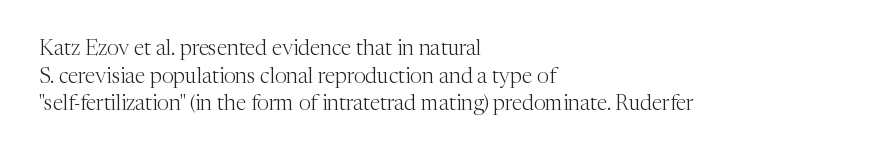
Q: Is the text bold? A: No.
Q: Is the text italic (slanted)? A: No, it is upright.
Q: Is the text underlined? A: No.
Q: How is the paragraph aligned? A: Left-aligned.
Q: Is the spacing between letters normal or unusually wide? A: Normal.
Q: Is the spacing between lines tight, normal or loose? A: Normal.
